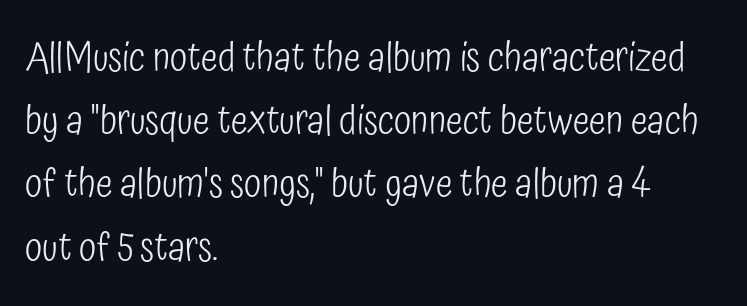
{"serif": "no", "italic": "no", "bold": "no", "weight": "light", "width": "condensed", "stroke_contrast": "low", "x_height": "medium", "monospaced": "no", "underline": "no", "align": "left", "line_spacing": "normal", "line_spacing_ratio": 1.58, "letter_spacing": "normal", "letter_spacing_em": 0.0, "glyph_px": 40}
